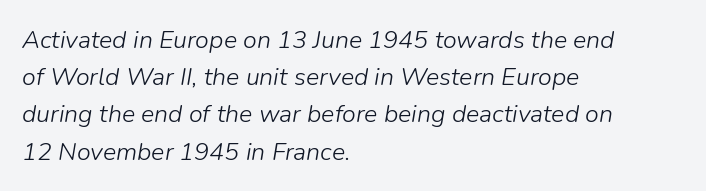
Where is the straight margin? On the left. You can tell it's italic because the verticals aren't actually vertical. Glance below the letters and you will spot only blank space. Rows of type keep a routine distance in the vertical direction. What stands out about the letter spacing? Nothing — it is the standard amount. The cut favours lightness, reaching ordinary text weight at its darkest.
